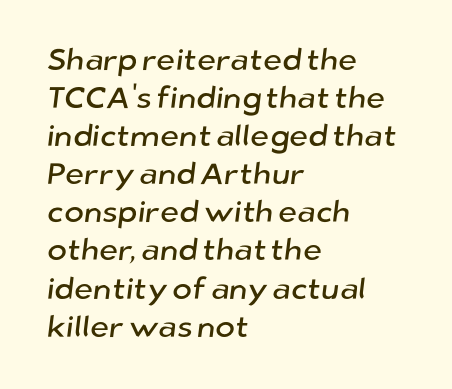
{"serif": "no", "width": "normal", "stroke_contrast": "low", "x_height": "medium", "monospaced": "no", "underline": "no", "align": "left", "line_spacing": "normal", "line_spacing_ratio": 1.27, "letter_spacing": "normal", "letter_spacing_em": 0.0, "glyph_px": 30}
